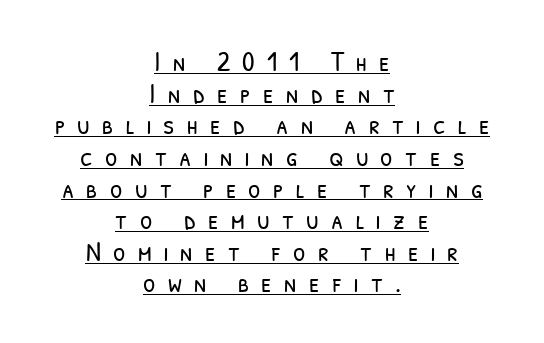
The image shows 28 px light, condensed sans-serif type; set centered, tight line spacing (1.13x), unusually wide letter spacing (+0.44 em), underlined; low stroke contrast and a medium x-height.
